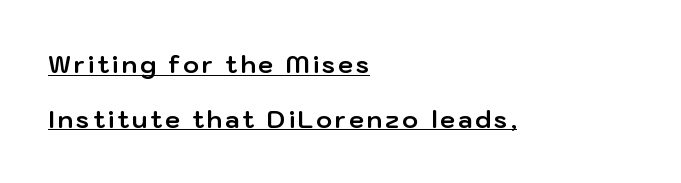
The image shows 24 px bold type, upright; set left-aligned, loose line spacing (2.28x), underlined.
